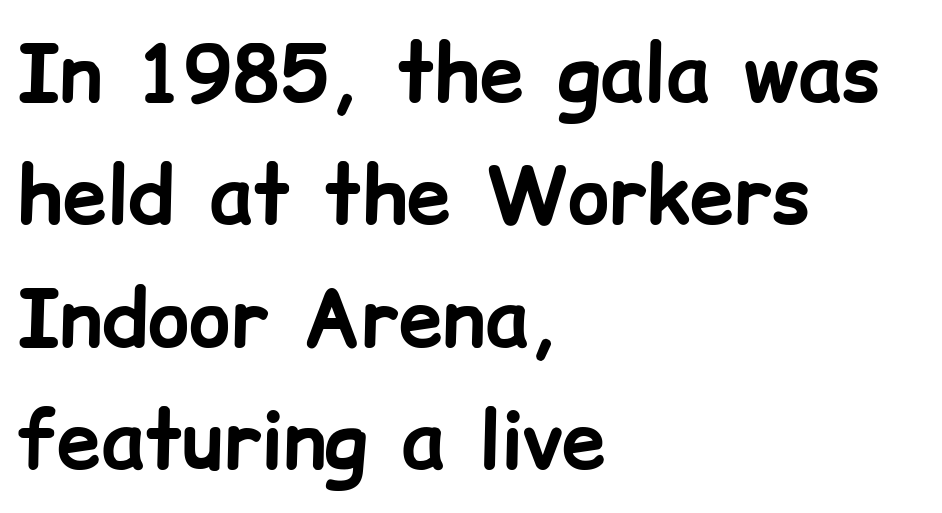
{"serif": "no", "italic": "no", "bold": "yes", "weight": "bold", "width": "normal", "stroke_contrast": "low", "x_height": "medium", "monospaced": "no", "underline": "no", "align": "left", "line_spacing": "normal", "line_spacing_ratio": 1.55, "letter_spacing": "normal", "letter_spacing_em": 0.0, "glyph_px": 79}
